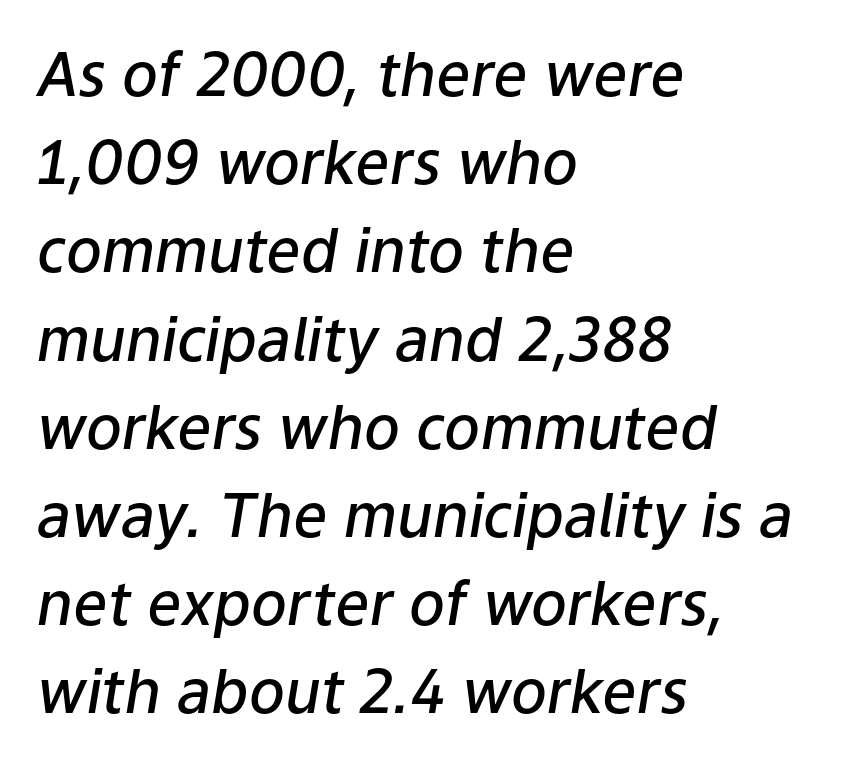
The image shows 60 px semibold type, italic (leaning right); set left-aligned, normal line spacing (1.47x), normal letter spacing, not underlined; low stroke contrast and a medium x-height.
